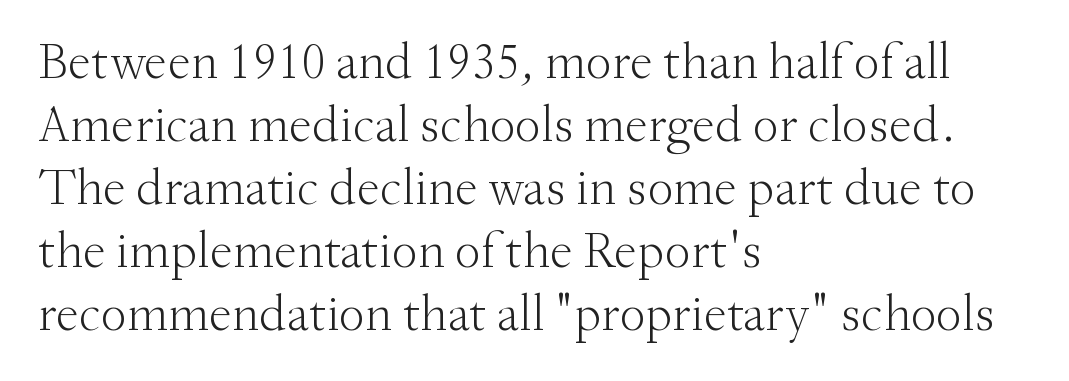
Check the space under the baseline: it is left empty. The text was rendered using a seriffed face with decorative stroke endings. Every character sits straight up, as roman type does. The characters are drawn with everyday or finer stroke widths. These lines keep a tight, regular rhythm from letter to letter.
